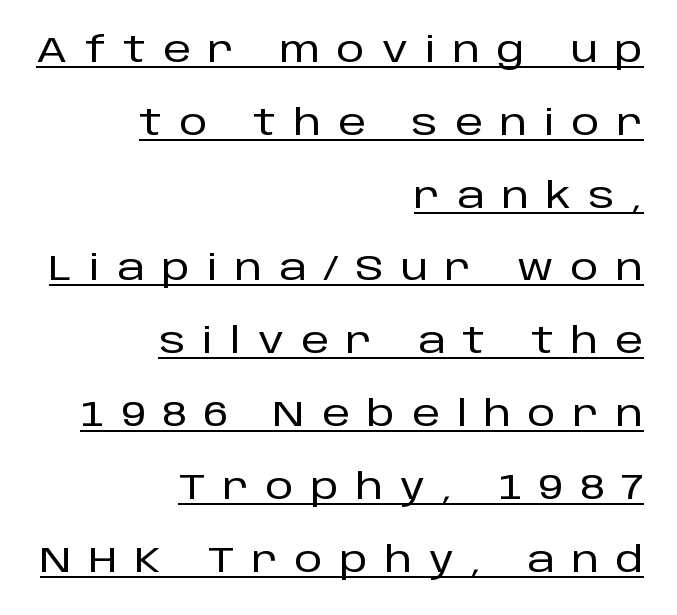
{"serif": "no", "italic": "no", "width": "normal", "stroke_contrast": "low", "x_height": "large", "monospaced": "no", "underline": "yes", "align": "right", "line_spacing": "loose", "line_spacing_ratio": 2.08, "letter_spacing": "wide", "letter_spacing_em": 0.49, "glyph_px": 35}
